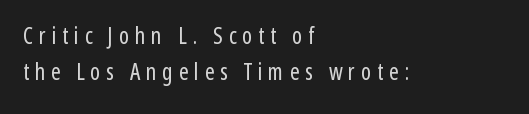
{"italic": "no", "bold": "no", "underline": "no", "align": "left", "line_spacing": "normal", "line_spacing_ratio": 1.57, "letter_spacing": "wide", "letter_spacing_em": 0.25, "glyph_px": 23}
